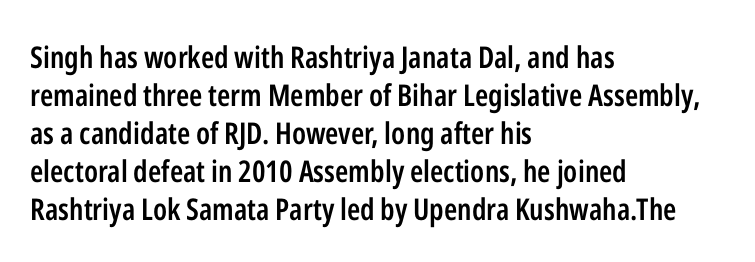
The glyphs have the mass of a demibold cut, below bold. The zone under the glyphs is completely vacant. This block has exactly the height ordinary leading produces. A typesetter would label this face a sans. Words appear dense and cohesive because spacing is normal.
